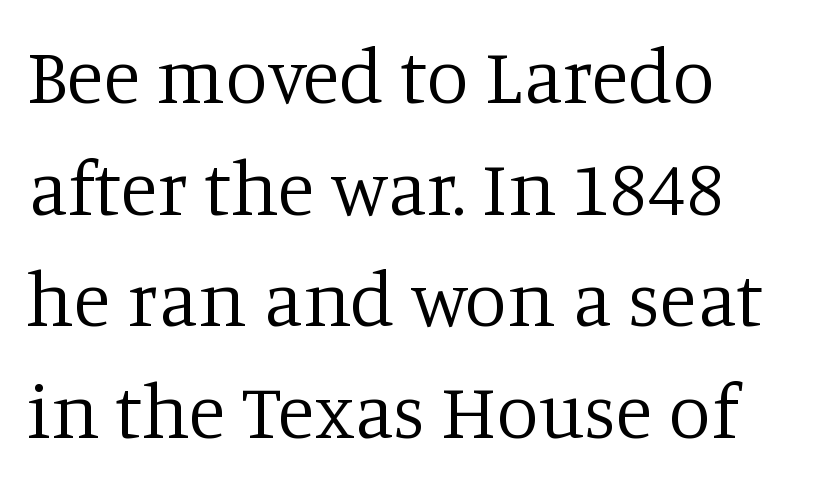
Is there any slant? The stems are plumb. Is the type heavy? It reads as light-to-regular instead. Whoever set this chose a conventional vertical rhythm. Anything drawn beneath the words? Only blank space. The passage shown is typed in a proportional face where columns would drift. Letter spacing: default.
